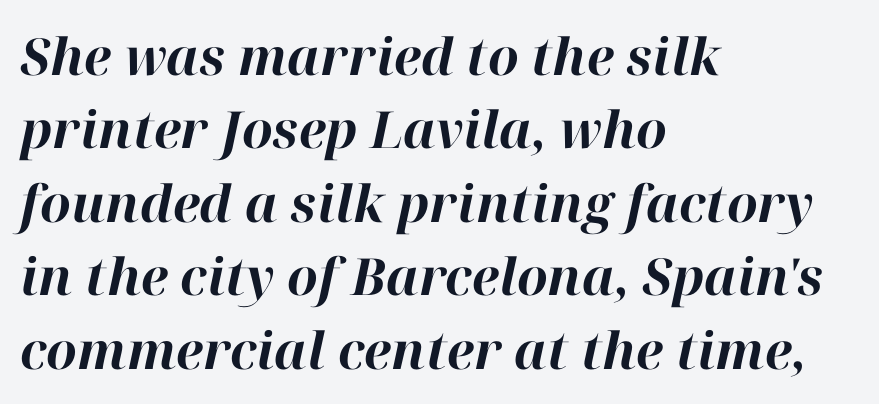
The image shows 51 px bold type, italic (leaning right); set left-aligned, normal line spacing (1.44x), normal letter spacing, not underlined; high stroke contrast and a medium x-height.
